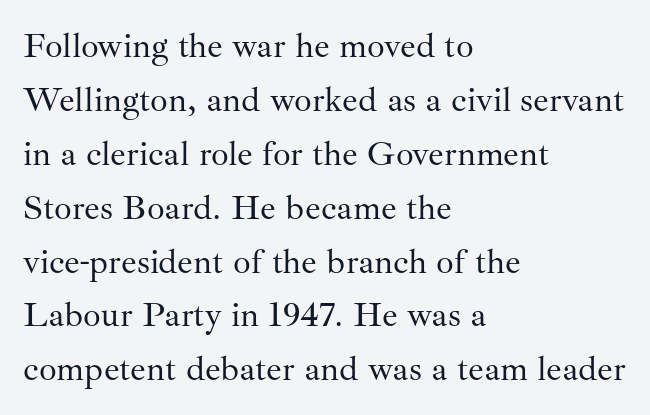
Q: Is the text bold? A: No.
Q: Is the text italic (slanted)? A: No, it is upright.
Q: Is the typeface a serif or a sans-serif typeface? A: Serif.
Q: Is the text underlined? A: No.
Q: How is the paragraph aligned? A: Left-aligned.
Q: Is the spacing between letters normal or unusually wide? A: Normal.
Q: Is the spacing between lines tight, normal or loose? A: Normal.
Q: Width (condensed, normal, or wide)? A: Normal.
Q: Stroke contrast? A: Medium.
Q: x-height? A: Small.
Q: Monospaced? A: No.
